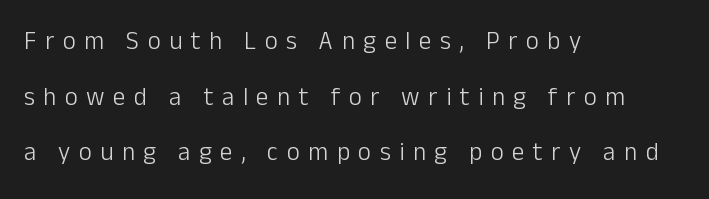
The image shows 25 px text type, upright; set left-aligned, loose line spacing (2.23x), unusually wide letter spacing (+0.34 em), not underlined.
